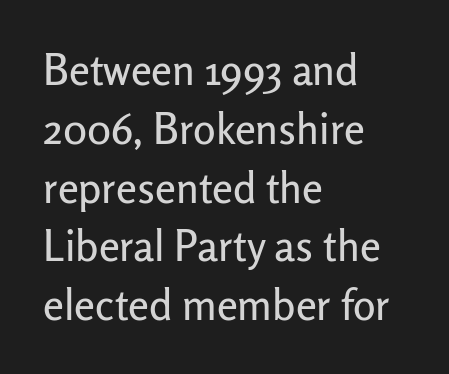
Notice how the passage keeps a crisp vertical edge on the left only. Inter-character spacing is left at the font's built-in metrics. Every character sits straight up, as roman type does. The specimen omits any rule beneath the text block's lines. Each letter keeps its own natural width here, so spacing adapts to shape. What's the leading like? Ordinary, nothing unusual.
